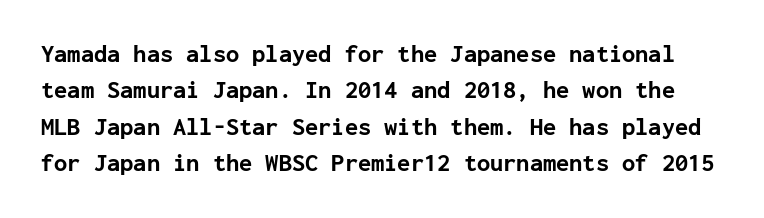
The rows are spaced the way most documents space them. Descenders hang freely into open space. Characters follow at the spacing the type designer built in. Heft: maximum for text — a bold. In terms of posture, this sample is upright.
